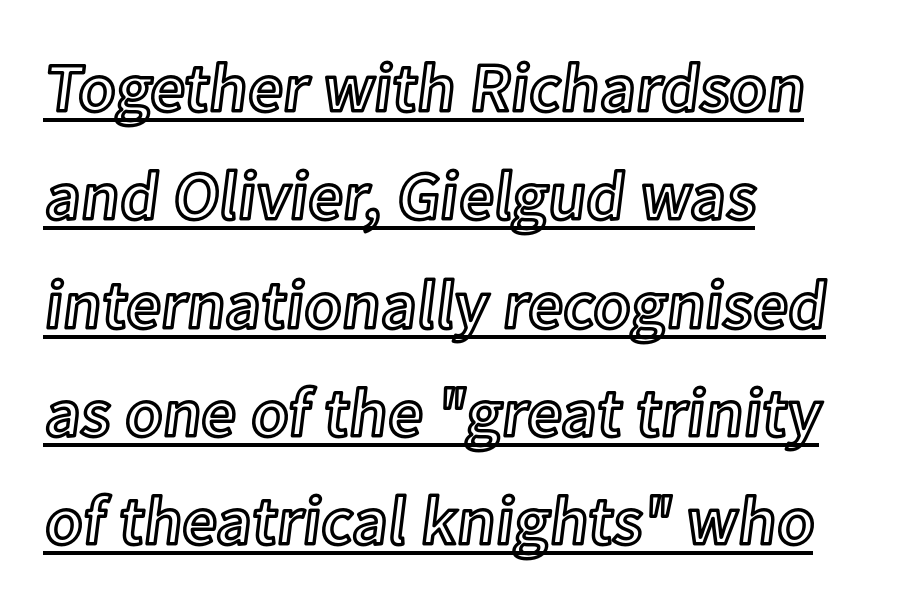
{"width": "normal", "x_height": "medium", "monospaced": "no", "underline": "yes", "align": "left", "line_spacing": "normal", "line_spacing_ratio": 1.57, "letter_spacing": "normal", "letter_spacing_em": 0.0, "glyph_px": 69}
